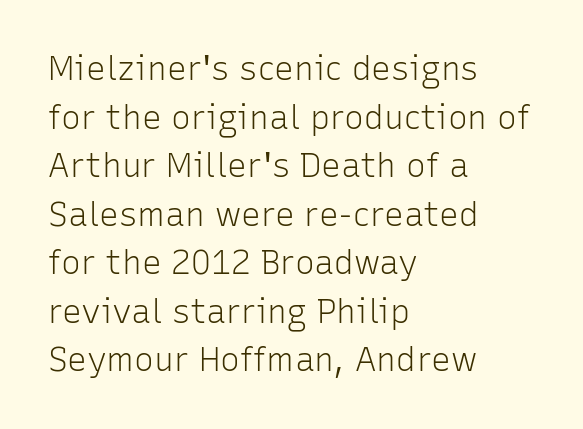
The image shows 33 px light sans-serif type, upright; set left-aligned, normal line spacing (1.47x), normal letter spacing, not underlined; low stroke contrast and a medium x-height.
